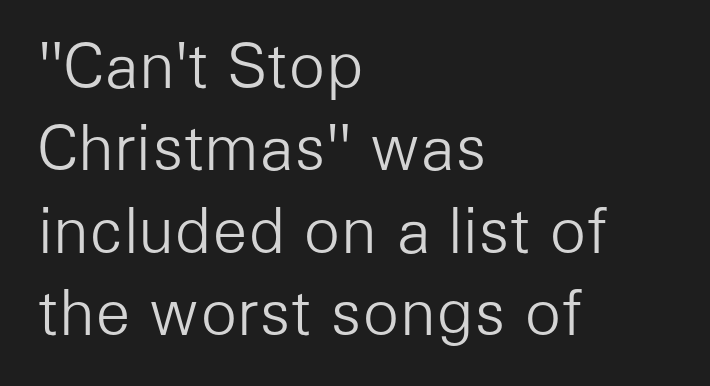
A roman cut, with each character standing at attention. Unmarked baselines from the first word to the last. Short note: letters normally spaced. Summary of vertical rhythm: regular, with standard interline spacing.
